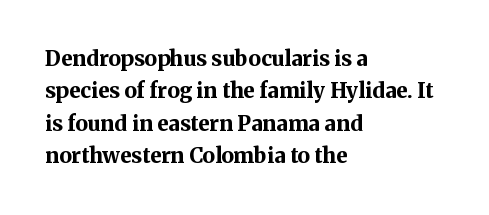
Q: Is the text bold? A: Yes.
Q: Is the text italic (slanted)? A: No, it is upright.
Q: Is the text underlined? A: No.
Q: How is the paragraph aligned? A: Left-aligned.
Q: Is the spacing between letters normal or unusually wide? A: Normal.
Q: Is the spacing between lines tight, normal or loose? A: Normal.
